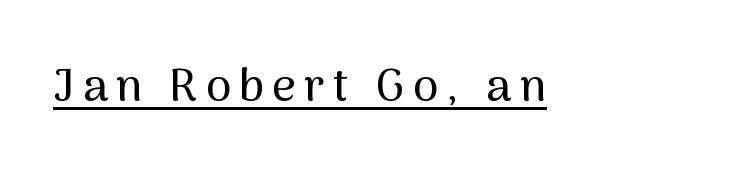
Q: Is the text italic (slanted)? A: No, it is upright.
Q: Is the typeface a serif or a sans-serif typeface? A: Sans-serif.
Q: Is the text underlined? A: Yes.
Q: Width (condensed, normal, or wide)? A: Normal.
Q: Stroke contrast? A: Medium.
Q: x-height? A: Medium.
Q: Monospaced? A: No.
